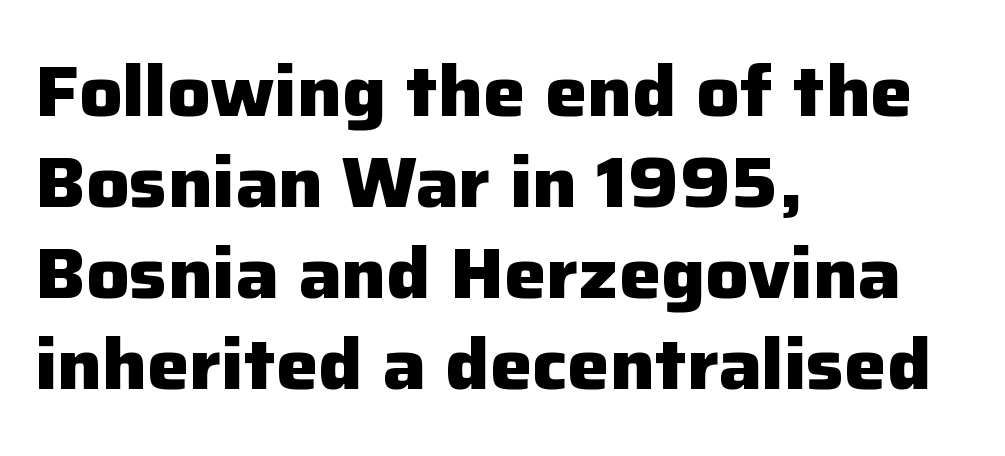
{"serif": "no", "italic": "no", "bold": "yes", "weight": "heavy", "width": "normal", "stroke_contrast": "low", "x_height": "medium", "monospaced": "no", "underline": "no", "align": "left", "line_spacing": "normal", "line_spacing_ratio": 1.28, "letter_spacing": "normal", "letter_spacing_em": 0.0, "glyph_px": 71}
